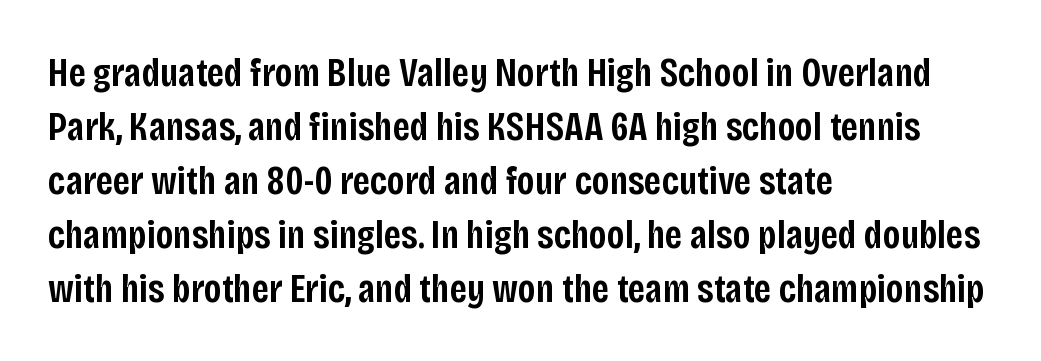
{"serif": "no", "italic": "no", "bold": "semi", "weight": "semibold", "width": "condensed", "stroke_contrast": "low", "x_height": "large", "monospaced": "no", "underline": "no", "align": "left", "line_spacing": "normal", "line_spacing_ratio": 1.35, "letter_spacing": "normal", "letter_spacing_em": 0.0, "glyph_px": 40}
